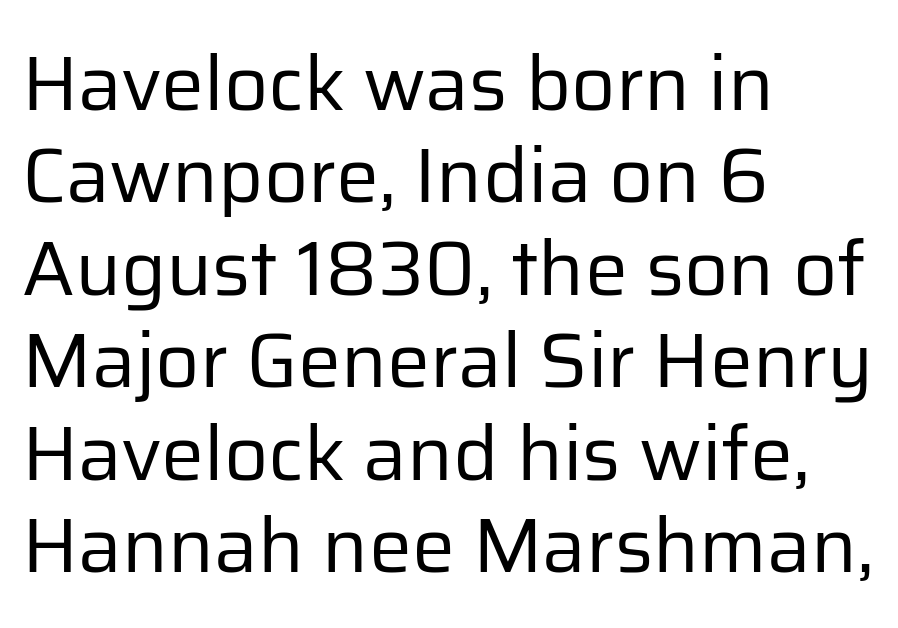
Stroke terminals: plain, sans-serif. Nothing unusual about the tracking: characters are spaced as the font intends. The glyphs are unaccompanied by any horizontal stroke below them. Is the block centered? No — it sits flush against the left margin. The strokes carry an ordinary text weight at most. Do the characters align in a grid? No, the font is proportional.
